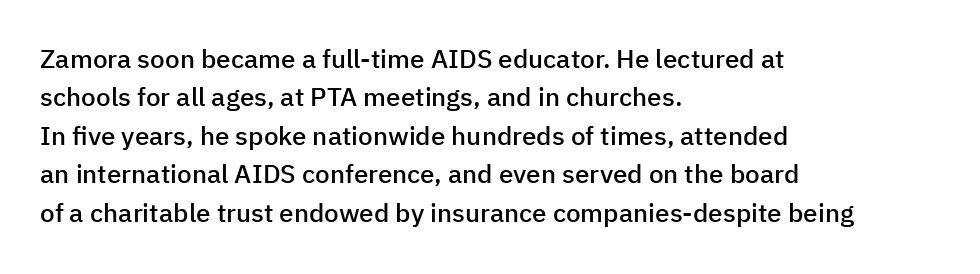
The image shows 26 px text type, upright; set left-aligned, normal line spacing (1.48x), normal letter spacing, not underlined.
